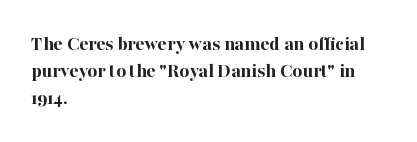
The image shows 21 px bold type, upright; set left-aligned, normal line spacing (1.28x), normal letter spacing, not underlined.
